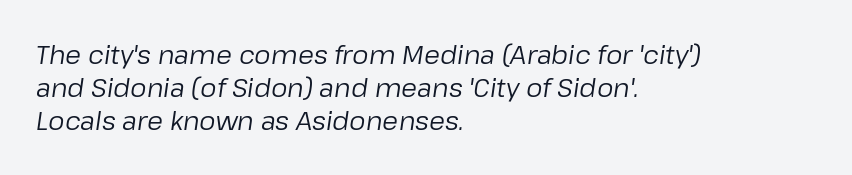
{"italic": "yes", "lean": "right", "slant_degrees": 8, "bold": "no", "underline": "no", "align": "left", "line_spacing": "normal", "line_spacing_ratio": 1.27, "letter_spacing": "normal", "letter_spacing_em": 0.0, "glyph_px": 26}
